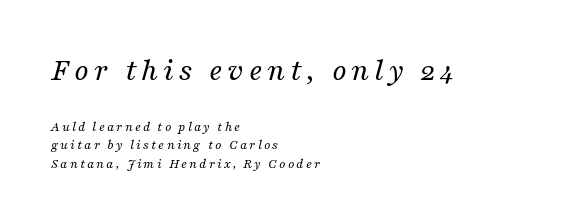
Unlike a clean sans, this face finishes its strokes with serifs. Is this a fixed-width face? No — the glyphs have proportional, varying widths. Every character sits at an angle, as italics do. The letterforms sit at book weight or below. Line spacing here is normal. Bigger letters appear in the top chunk; the bottom chunk is reduced.
